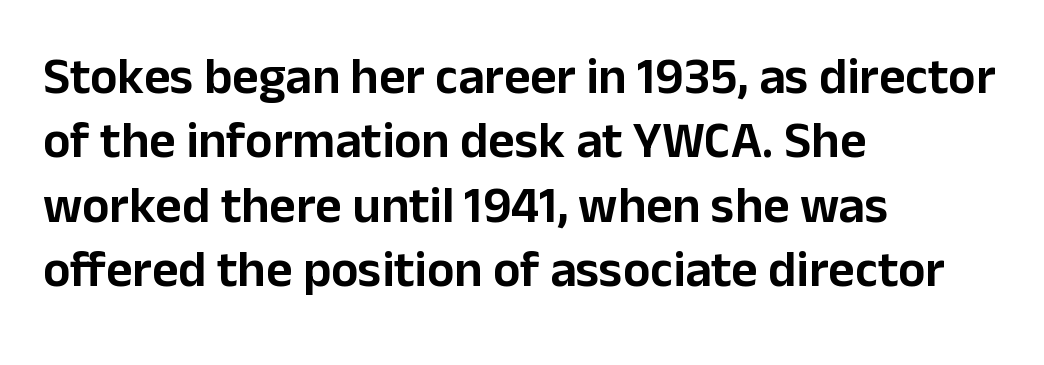
Caption: multi-line text, flush left, ragged right. The letters advance in unequal steps, a hallmark of proportional type. Notice how the stems are strictly vertical — no italics here. A clean baseline with only descenders dipping below it. The passage shown stacks its lines at a standard gap. Students, note that the glyphs here touch the page at normal intervals.
